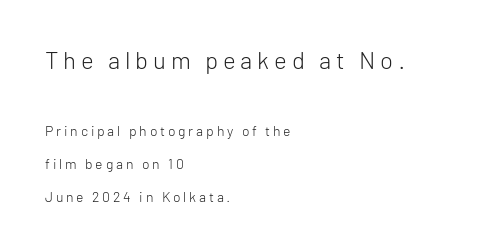
{"italic": "no", "bold": "no", "underline": "no", "align": "left", "line_spacing": "loose", "line_spacing_ratio": 2.39, "letter_spacing": "wide", "letter_spacing_em": 0.2, "larger_block": "first", "size_ratio": 1.71, "glyph_px": 24}
